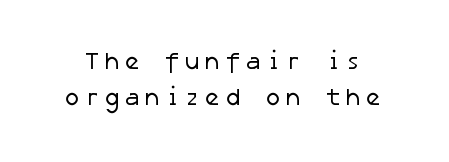
The image shows 24 px text type; set normal line spacing (1.5x), not underlined.
